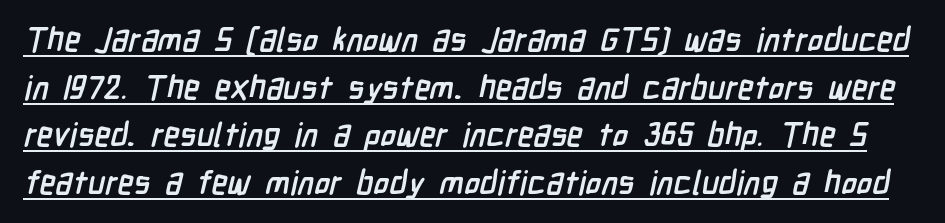
{"serif": "no", "bold": "yes", "weight": "semibold", "width": "condensed", "stroke_contrast": "low", "x_height": "medium", "monospaced": "no", "underline": "yes", "line_spacing": "normal", "line_spacing_ratio": 1.44, "letter_spacing": "normal", "letter_spacing_em": 0.0, "glyph_px": 33}
